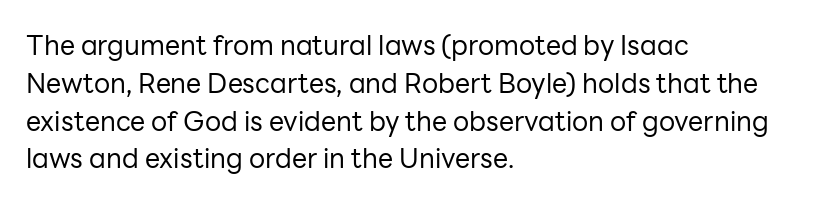
{"italic": "no", "bold": "no", "underline": "no", "align": "left", "line_spacing": "normal", "line_spacing_ratio": 1.4, "letter_spacing": "normal", "letter_spacing_em": 0.0, "glyph_px": 27}
